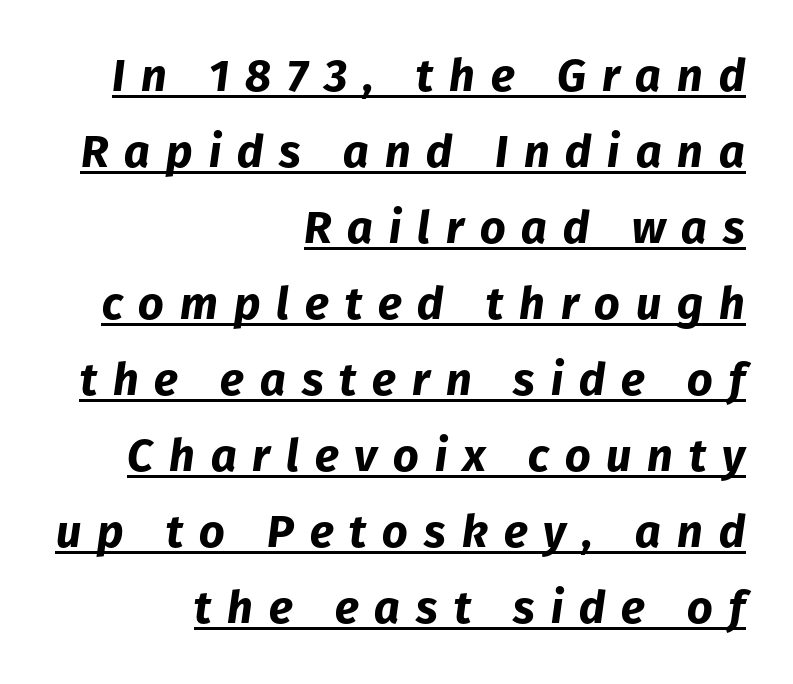
{"italic": "yes", "lean": "right", "slant_degrees": 8, "bold": "yes", "weight": "bold", "width": "normal", "stroke_contrast": "low", "x_height": "medium", "monospaced": "no", "underline": "yes", "align": "right", "line_spacing": "normal", "line_spacing_ratio": 1.69, "letter_spacing": "wide", "letter_spacing_em": 0.35, "glyph_px": 45}
